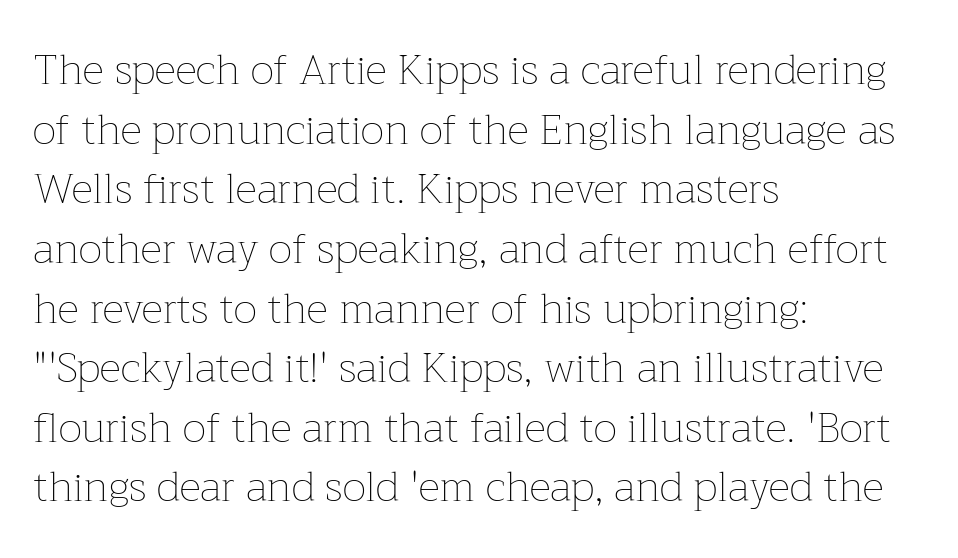
Q: Is the text bold? A: No.
Q: Is the text italic (slanted)? A: No, it is upright.
Q: Is the text underlined? A: No.
Q: How is the paragraph aligned? A: Left-aligned.
Q: Is the spacing between letters normal or unusually wide? A: Normal.
Q: Is the spacing between lines tight, normal or loose? A: Normal.
Q: Width (condensed, normal, or wide)? A: Normal.
Q: Stroke contrast? A: Low.
Q: x-height? A: Medium.
Q: Monospaced? A: No.
